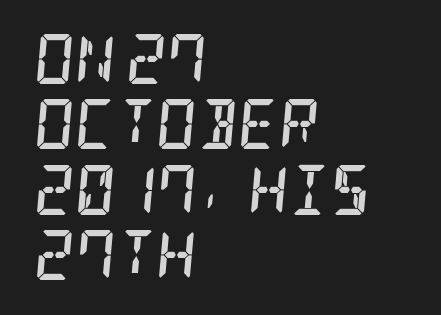
Q: Is the text bold? A: Yes.
Q: Is the text italic (slanted)? A: Yes, it leans right by about 5 degrees.
Q: Is the typeface a serif or a sans-serif typeface? A: Serif.
Q: Is the text underlined? A: No.
Q: How is the paragraph aligned? A: Left-aligned.
Q: Is the spacing between letters normal or unusually wide? A: Normal.
Q: Is the spacing between lines tight, normal or loose? A: Normal.
Q: Width (condensed, normal, or wide)? A: Condensed.
Q: Stroke contrast? A: Low.
Q: x-height? A: Large.
